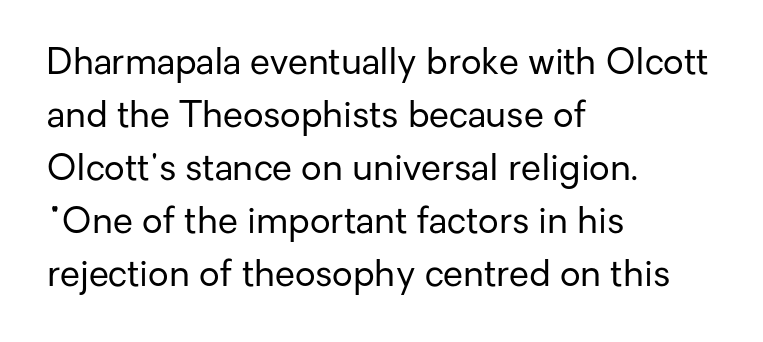
The type sits square on the baseline with zero lean. Casual observation: everything's shoved over to the left. No chunkiness to these letters — they're not bold. This rendering features lettering with no underline. Baseline-to-baseline distance is the conventional proportion of letter height. Default kerning and tracking; the words read as compact shapes.
